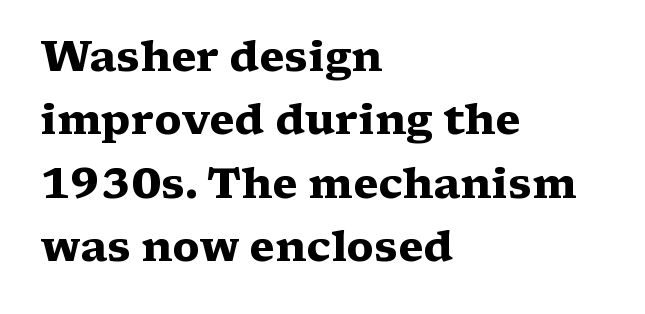
The image shows 42 px heavy, wide serif type, upright; set left-aligned, normal line spacing (1.51x), normal letter spacing, not underlined; medium stroke contrast and a medium x-height.
